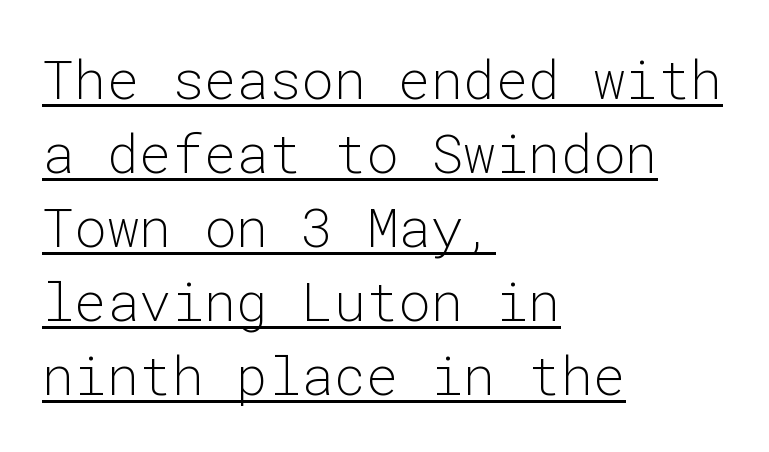
Q: Is the text bold? A: No.
Q: Is the text italic (slanted)? A: No, it is upright.
Q: Is the typeface a serif or a sans-serif typeface? A: Sans-serif.
Q: Is the text underlined? A: Yes.
Q: How is the paragraph aligned? A: Left-aligned.
Q: Is the spacing between letters normal or unusually wide? A: Normal.
Q: Is the spacing between lines tight, normal or loose? A: Normal.
Q: Width (condensed, normal, or wide)? A: Normal.
Q: Stroke contrast? A: Low.
Q: x-height? A: Medium.
Q: Monospaced? A: Yes.
